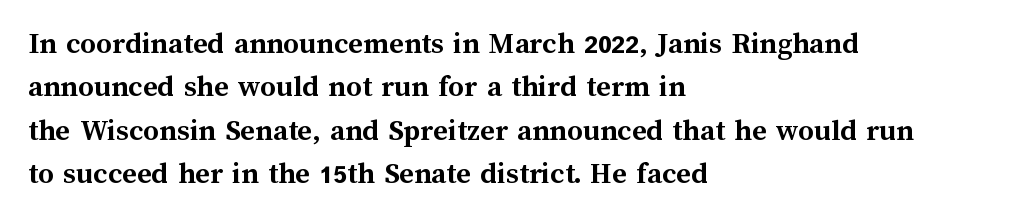
{"italic": "no", "bold": "yes", "weight": "semibold", "width": "normal", "stroke_contrast": "medium", "x_height": "medium", "monospaced": "no", "underline": "no", "align": "left", "line_spacing": "normal", "line_spacing_ratio": 1.4, "letter_spacing": "normal", "letter_spacing_em": 0.0, "glyph_px": 31}
